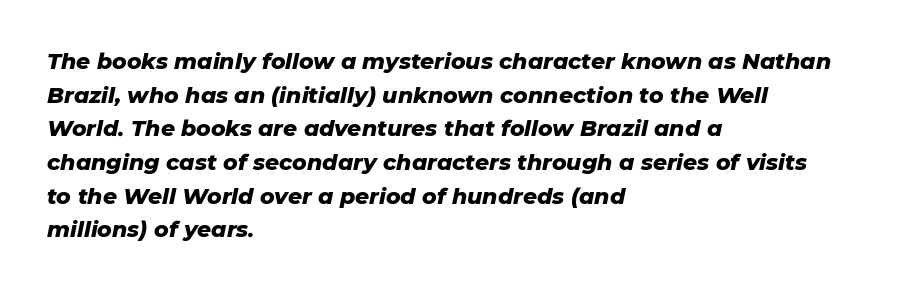
The image shows 22 px bold type, italic (leaning right); set left-aligned, normal line spacing (1.53x), normal letter spacing, not underlined.
